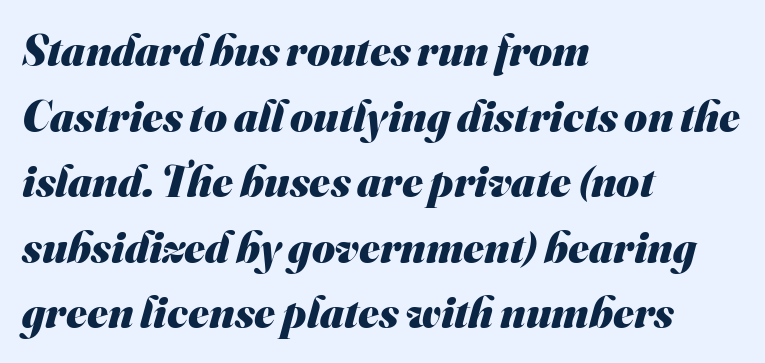
This sample keeps an unexceptional amount of space between lines. The rendering keeps characters at their native spacing. Serif or sans? Sans — the stroke terminals are bare. If you drew a ruler down the left edge, every line would touch it.
